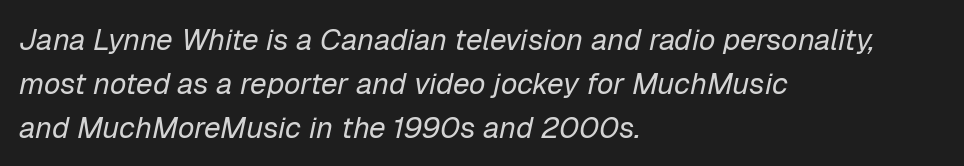
{"italic": "yes", "lean": "right", "slant_degrees": 12, "bold": "no", "weight": "regular", "width": "normal", "stroke_contrast": "low", "x_height": "medium", "monospaced": "no", "underline": "no", "align": "left", "line_spacing": "normal", "line_spacing_ratio": 1.46, "letter_spacing": "normal", "letter_spacing_em": 0.0, "glyph_px": 30}
